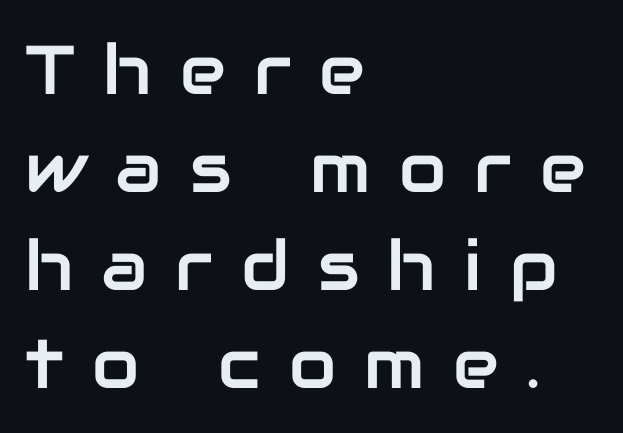
{"serif": "no", "italic": "no", "width": "normal", "stroke_contrast": "low", "x_height": "medium", "monospaced": "no", "underline": "no", "align": "left", "line_spacing": "normal", "line_spacing_ratio": 1.42, "letter_spacing": "wide", "letter_spacing_em": 0.41, "glyph_px": 69}
